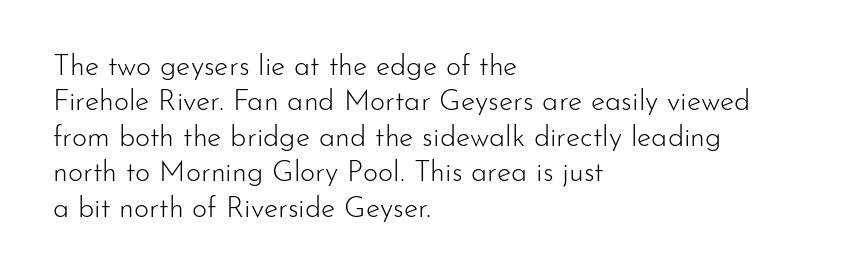
{"serif": "no", "italic": "no", "bold": "no", "weight": "light", "width": "normal", "stroke_contrast": "low", "x_height": "small", "monospaced": "no", "underline": "no", "align": "left", "line_spacing_ratio": 1.22, "letter_spacing": "normal", "letter_spacing_em": 0.0, "glyph_px": 29}
